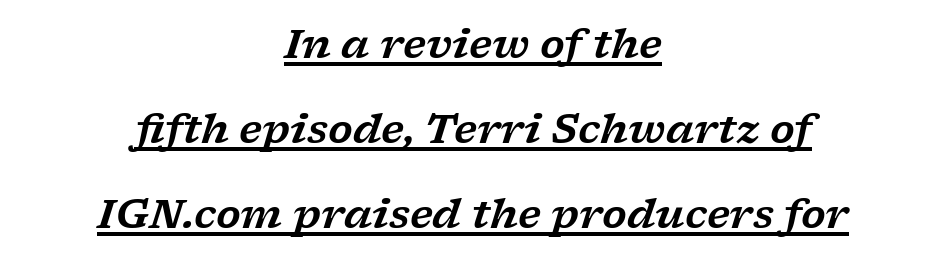
A typesetter would call this leading open, well beyond the default. The face used here is proportionally spaced, like ordinary book or web type. These lines are composed in type with serifs. The specimen includes a rule beneath the text block's lines.
